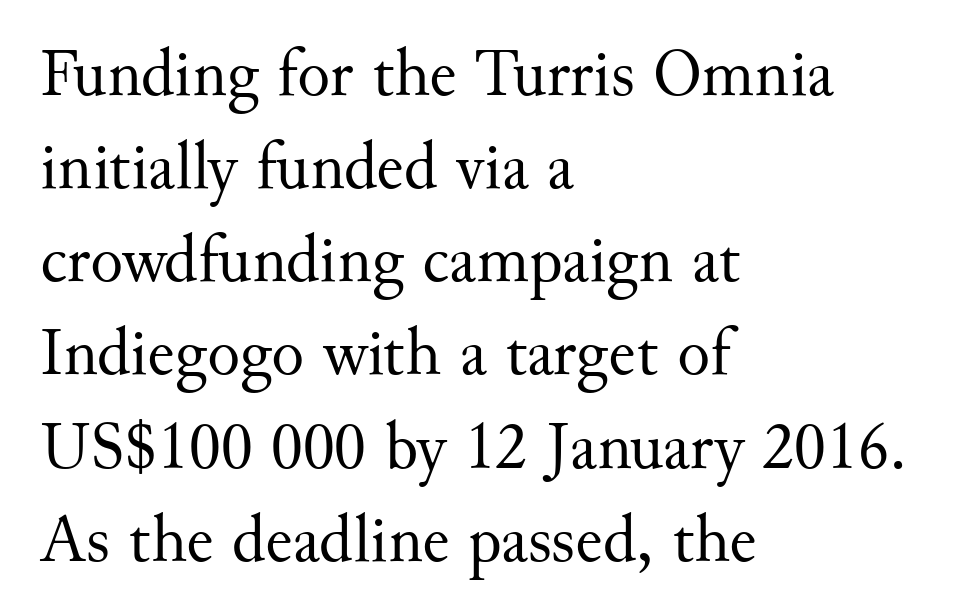
Q: Is the text bold? A: No.
Q: Is the text italic (slanted)? A: No, it is upright.
Q: Is the typeface a serif or a sans-serif typeface? A: Serif.
Q: Is the text underlined? A: No.
Q: How is the paragraph aligned? A: Left-aligned.
Q: Is the spacing between letters normal or unusually wide? A: Normal.
Q: Is the spacing between lines tight, normal or loose? A: Normal.
Q: Width (condensed, normal, or wide)? A: Normal.
Q: Stroke contrast? A: Medium.
Q: x-height? A: Small.
Q: Monospaced? A: No.
